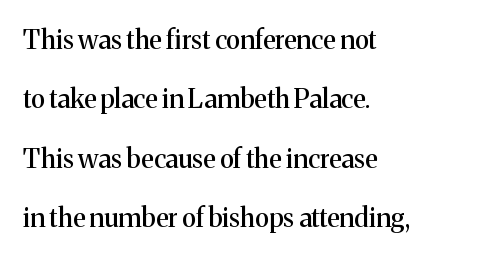
The image shows 26 px text type, upright; set left-aligned, loose line spacing (2.28x), normal letter spacing, not underlined.
